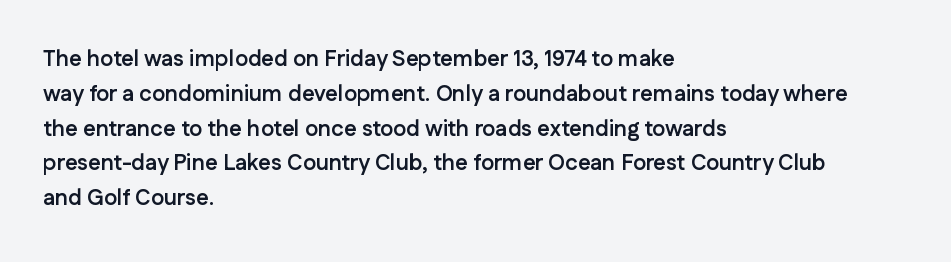
The image shows 22 px bold type, upright; set left-aligned, normal line spacing (1.58x), normal letter spacing, not underlined.
